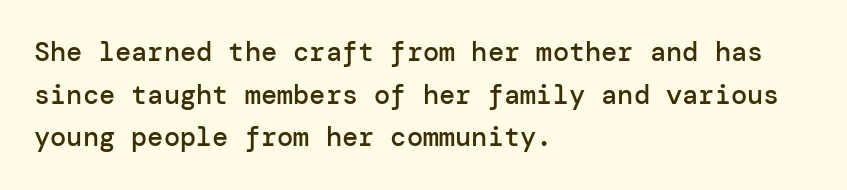
The image shows 27 px text type, upright; set left-aligned, normal line spacing (1.58x), normal letter spacing, not underlined.
